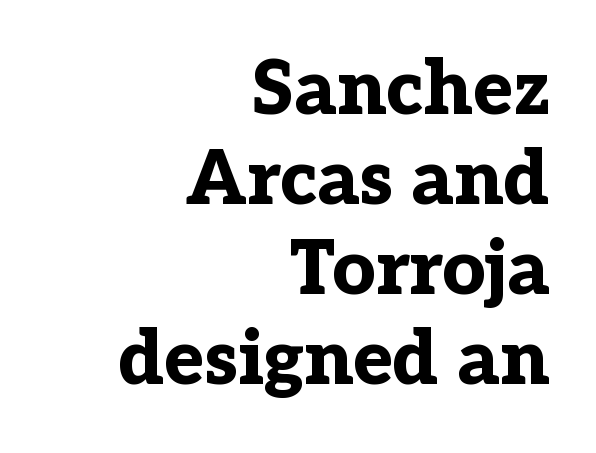
{"serif": "yes", "italic": "no", "bold": "yes", "weight": "bold", "width": "normal", "stroke_contrast": "low", "x_height": "medium", "monospaced": "no", "underline": "no", "align": "right", "line_spacing_ratio": 1.2, "letter_spacing": "normal", "letter_spacing_em": 0.0, "glyph_px": 75}
